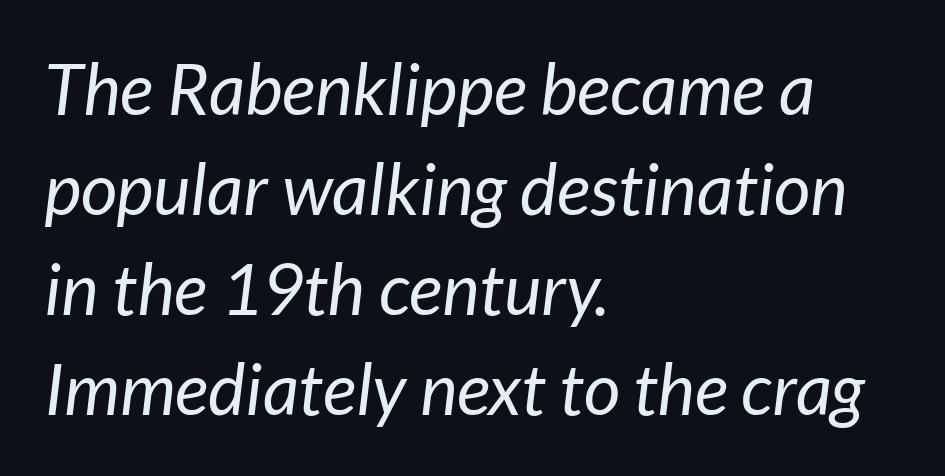
{"italic": "yes", "lean": "right", "slant_degrees": 7, "bold": "no", "weight": "regular", "width": "normal", "stroke_contrast": "low", "x_height": "medium", "monospaced": "no", "underline": "no", "align": "left", "line_spacing": "normal", "line_spacing_ratio": 1.41, "letter_spacing": "normal", "letter_spacing_em": 0.0, "glyph_px": 71}
